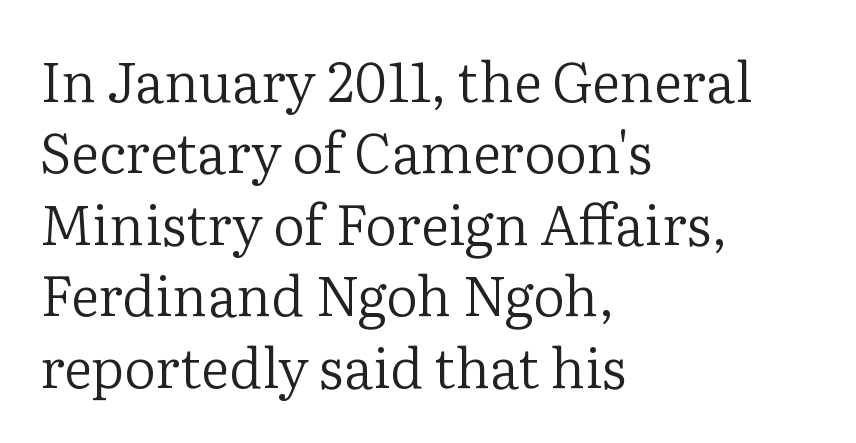
{"serif": "yes", "italic": "no", "bold": "no", "weight": "regular", "width": "normal", "stroke_contrast": "low", "x_height": "medium", "monospaced": "no", "underline": "no", "align": "left", "line_spacing": "normal", "line_spacing_ratio": 1.3, "letter_spacing": "normal", "letter_spacing_em": 0.0, "glyph_px": 55}
